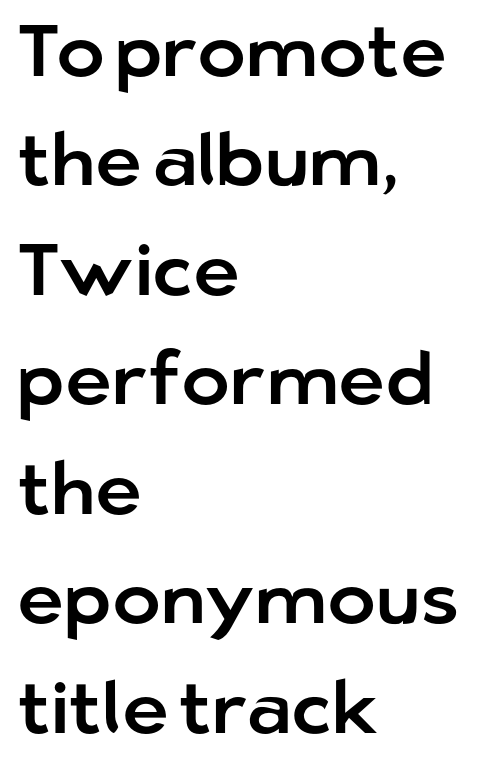
{"serif": "no", "italic": "no", "width": "normal", "stroke_contrast": "low", "x_height": "medium", "monospaced": "no", "underline": "no", "align": "left", "line_spacing": "normal", "line_spacing_ratio": 1.5, "letter_spacing": "normal", "letter_spacing_em": 0.0, "glyph_px": 73}
